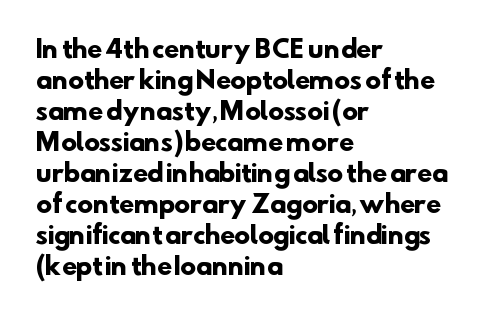
The image shows 24 px bold type; set left-aligned, normal line spacing (1.29x), normal letter spacing, not underlined.
